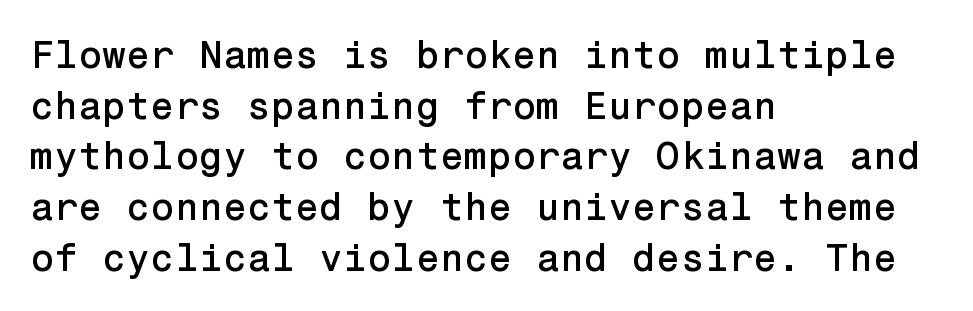
The image shows 39 px sans-serif type, upright; set left-aligned, normal line spacing (1.3x), normal letter spacing, not underlined; low stroke contrast and a medium x-height.
